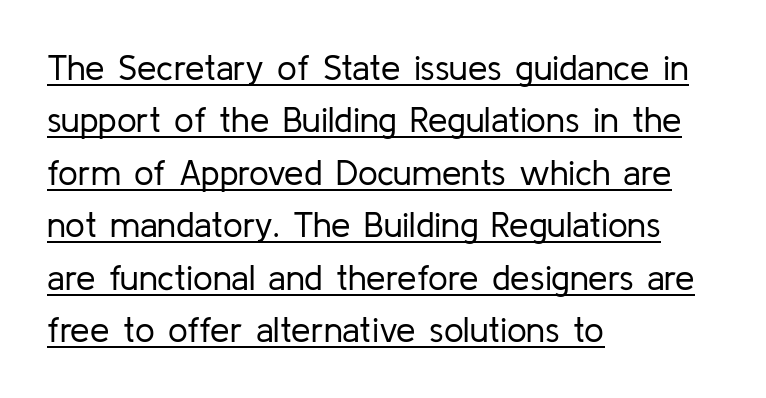
{"serif": "no", "italic": "no", "bold": "no", "weight": "regular", "width": "normal", "stroke_contrast": "low", "x_height": "medium", "monospaced": "no", "underline": "yes", "align": "left", "line_spacing": "normal", "line_spacing_ratio": 1.5, "letter_spacing": "normal", "letter_spacing_em": 0.0, "glyph_px": 35}
